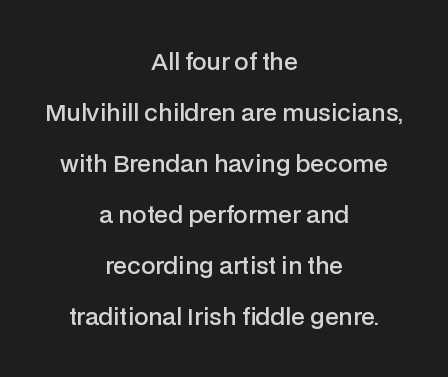
Q: Is the text bold? A: Semi-bold.
Q: Is the text italic (slanted)? A: No, it is upright.
Q: Is the text underlined? A: No.
Q: How is the paragraph aligned? A: Centered.
Q: Is the spacing between letters normal or unusually wide? A: Normal.
Q: Is the spacing between lines tight, normal or loose? A: Loose.
